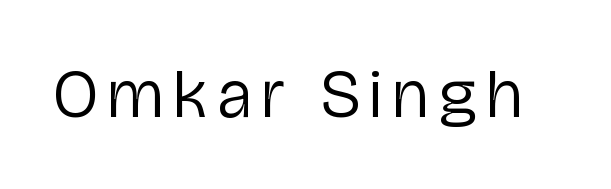
The image shows 68 px regular-weight, condensed sans-serif type, upright; set not underlined; low stroke contrast and a medium x-height.
